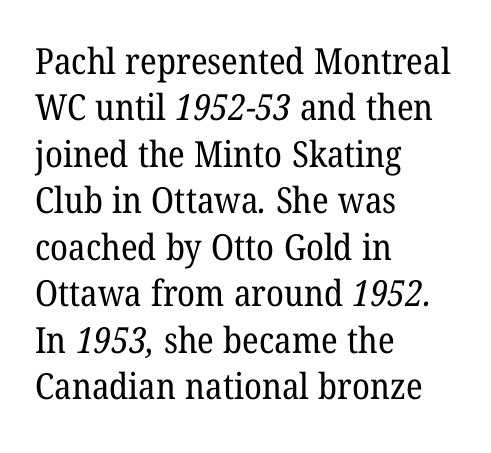
The image shows 36 px regular-weight serif type; set left-aligned, normal line spacing (1.29x), normal letter spacing, not underlined; low stroke contrast and a medium x-height.
